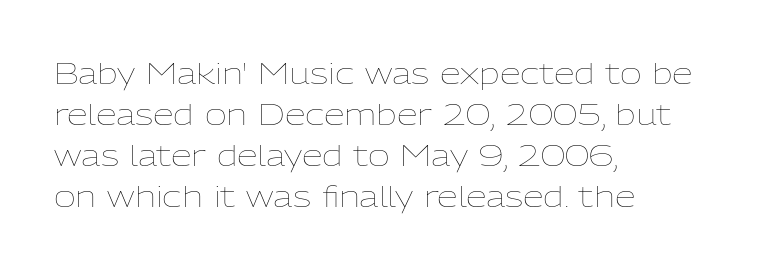
{"italic": "no", "bold": "no", "weight": "thin", "width": "normal", "stroke_contrast": "low", "x_height": "medium", "monospaced": "no", "underline": "no", "align": "left", "line_spacing": "normal", "line_spacing_ratio": 1.37, "letter_spacing": "normal", "letter_spacing_em": 0.0, "glyph_px": 30}
